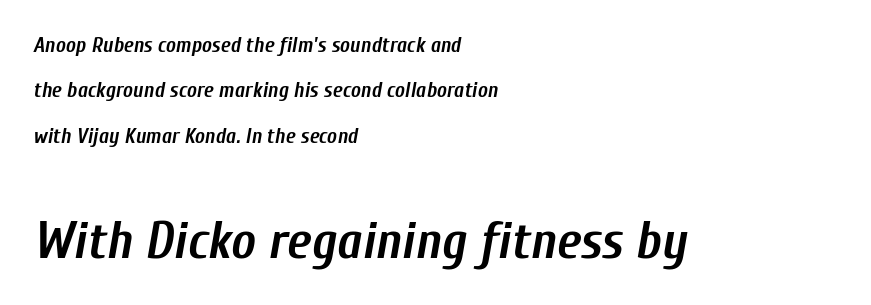
Q: Is the text bold? A: Yes.
Q: Is the text italic (slanted)? A: Yes, it leans right by about 10 degrees.
Q: Is the text underlined? A: No.
Q: How is the paragraph aligned? A: Left-aligned.
Q: Is the spacing between letters normal or unusually wide? A: Normal.
Q: Is the spacing between lines tight, normal or loose? A: Loose.
Q: Which block of text is set in a larger size, the first (top) or the second (bottom)? A: The second (bottom) one.
Q: Width (condensed, normal, or wide)? A: Condensed.
Q: Stroke contrast? A: Low.
Q: x-height? A: Medium.
Q: Monospaced? A: No.
